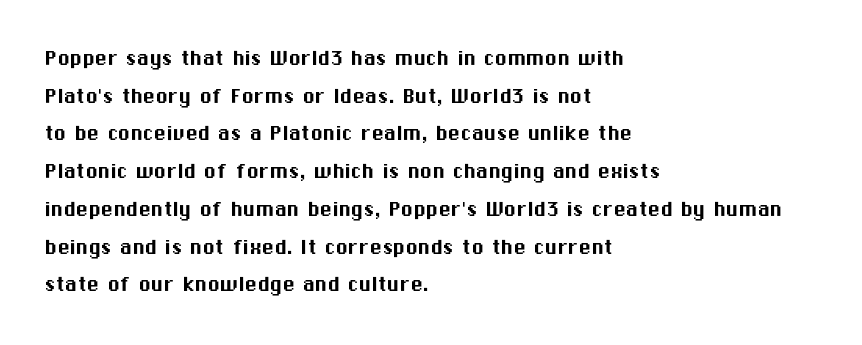
The image shows 25 px text type, upright; set left-aligned, normal line spacing (1.51x), normal letter spacing, not underlined.
